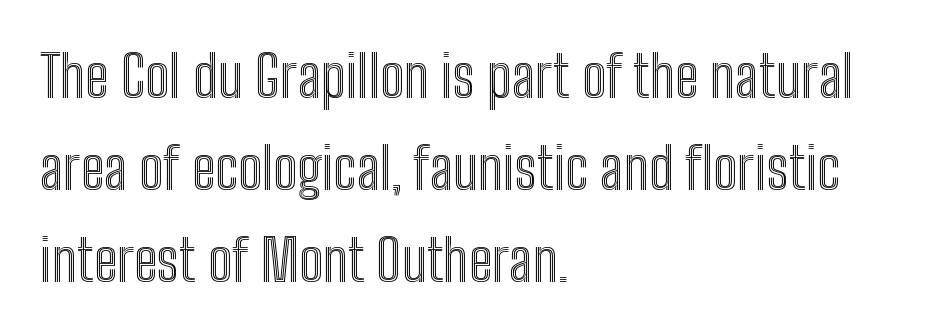
{"italic": "no", "width": "condensed", "x_height": "medium", "monospaced": "no", "underline": "no", "align": "left", "line_spacing": "normal", "line_spacing_ratio": 1.59, "letter_spacing": "normal", "letter_spacing_em": 0.0, "glyph_px": 58}
